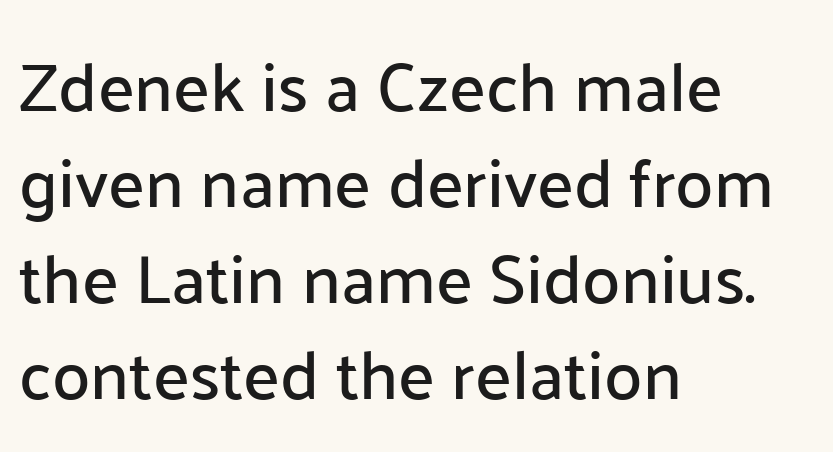
The type family on display is of the sans-serif kind. Standard letterfit; no display-style spreading of the glyphs. The axis of the letterforms is exactly vertical. Looks like regular typesetting: each glyph gets only the width it needs.
